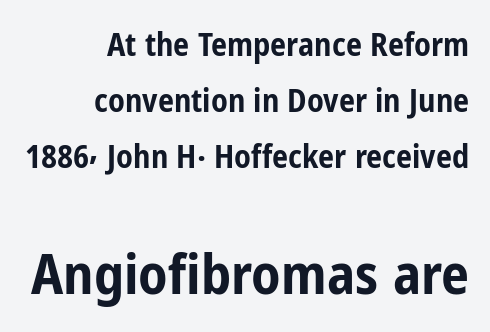
{"serif": "no", "italic": "no", "bold": "yes", "weight": "bold", "width": "condensed", "stroke_contrast": "low", "x_height": "medium", "monospaced": "no", "underline": "no", "align": "right", "line_spacing_ratio": 1.75, "letter_spacing": "normal", "letter_spacing_em": 0.0, "larger_block": "second", "size_ratio": 1.75, "glyph_px": 56}
